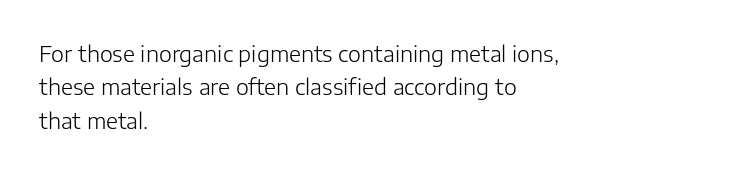
Summary of vertical rhythm: regular, with standard interline spacing. No extra ink here — the face is not bold. Quick note: not italic, upright. Horizontal alignment here is leftward, the default for most running prose.
